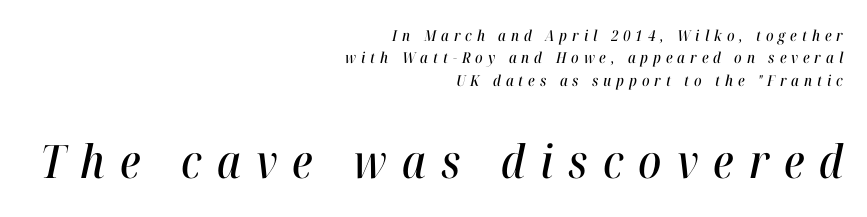
The image shows 46 px condensed type, italic (leaning right); set right-aligned, normal line spacing (1.5x), unusually wide letter spacing (+0.33 em), not underlined; the second (bottom) block is 3.07x larger; high stroke contrast and a medium x-height.
